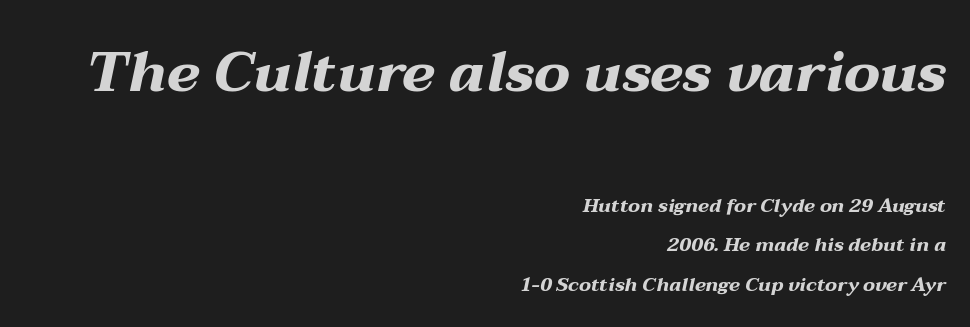
The image shows 57 px bold, wide type, italic (leaning right); set right-aligned, loose line spacing (2.09x), normal letter spacing, not underlined; the first (top) block is 3.0x larger; medium stroke contrast and a medium x-height.
